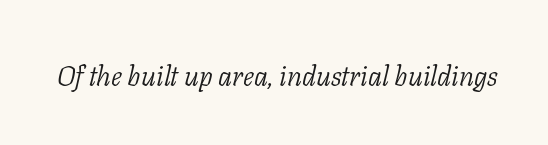
This rendering features lettering with no underline. Each letter keeps its own natural width here, so spacing adapts to shape. Students, note that the glyphs here touch the page at normal intervals. In terms of letterform style, serifs are clearly present. The rendering applies a slant to the glyphs.
